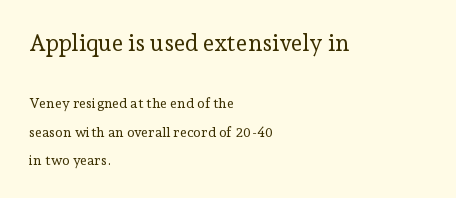
The image shows 23 px text type, upright; set left-aligned, loose line spacing (2.03x), normal letter spacing, not underlined; the first (top) block is 1.64x larger.
